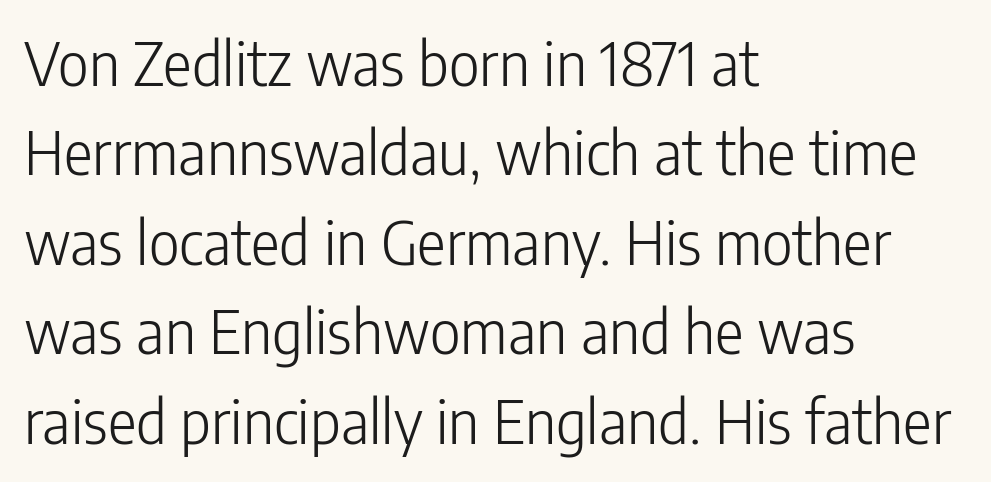
Q: Is the text bold? A: No.
Q: Is the text italic (slanted)? A: No, it is upright.
Q: Is the typeface a serif or a sans-serif typeface? A: Sans-serif.
Q: Is the text underlined? A: No.
Q: How is the paragraph aligned? A: Left-aligned.
Q: Is the spacing between letters normal or unusually wide? A: Normal.
Q: Is the spacing between lines tight, normal or loose? A: Normal.
Q: Width (condensed, normal, or wide)? A: Condensed.
Q: Stroke contrast? A: Low.
Q: x-height? A: Medium.
Q: Monospaced? A: No.
